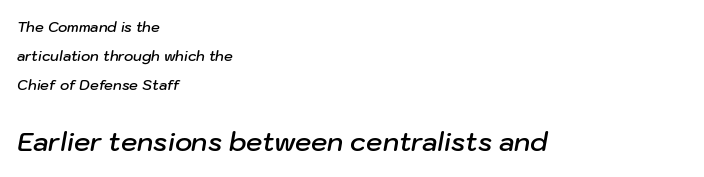
The image shows 26 px text type, italic (leaning right); set left-aligned, loose line spacing (2.06x), normal letter spacing, not underlined; the second (bottom) block is 1.86x larger.
